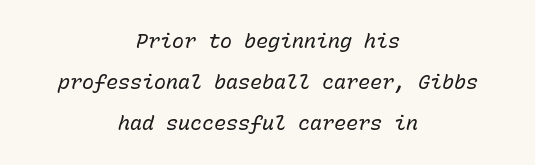
Q: Is the text bold? A: No.
Q: Is the text italic (slanted)? A: Yes, it leans right by about 15 degrees.
Q: Is the text underlined? A: No.
Q: How is the paragraph aligned? A: Centered.
Q: Is the spacing between letters normal or unusually wide? A: Normal.
Q: Is the spacing between lines tight, normal or loose? A: Loose.
